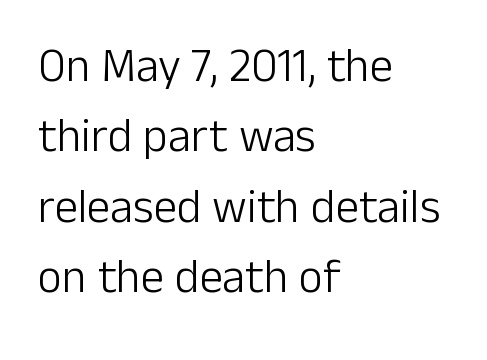
The image shows 47 px light sans-serif type, upright; set left-aligned, normal line spacing (1.5x), normal letter spacing, not underlined; low stroke contrast and a medium x-height.
